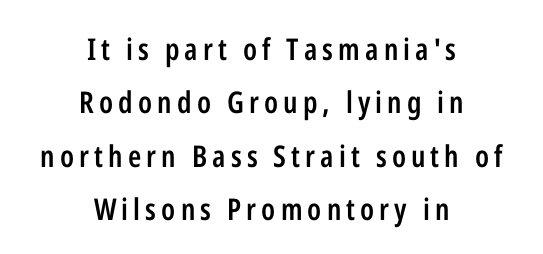
Every letter is mildly thick-stroked: semibold rather than bold. Descender tails drop into unmarked territory. The lines in this sample share a center point and differ in where they start and stop. No italicization has been applied; the sample stays upright.
